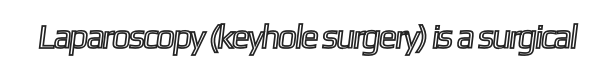
{"width": "condensed", "x_height": "medium", "monospaced": "no", "underline": "no", "letter_spacing": "normal", "letter_spacing_em": 0.0, "glyph_px": 34}
